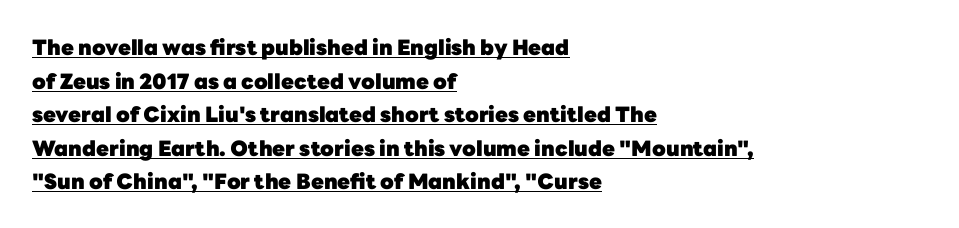
{"italic": "no", "bold": "yes", "underline": "yes", "align": "left", "line_spacing": "normal", "line_spacing_ratio": 1.6, "letter_spacing": "normal", "letter_spacing_em": 0.0, "glyph_px": 21}
